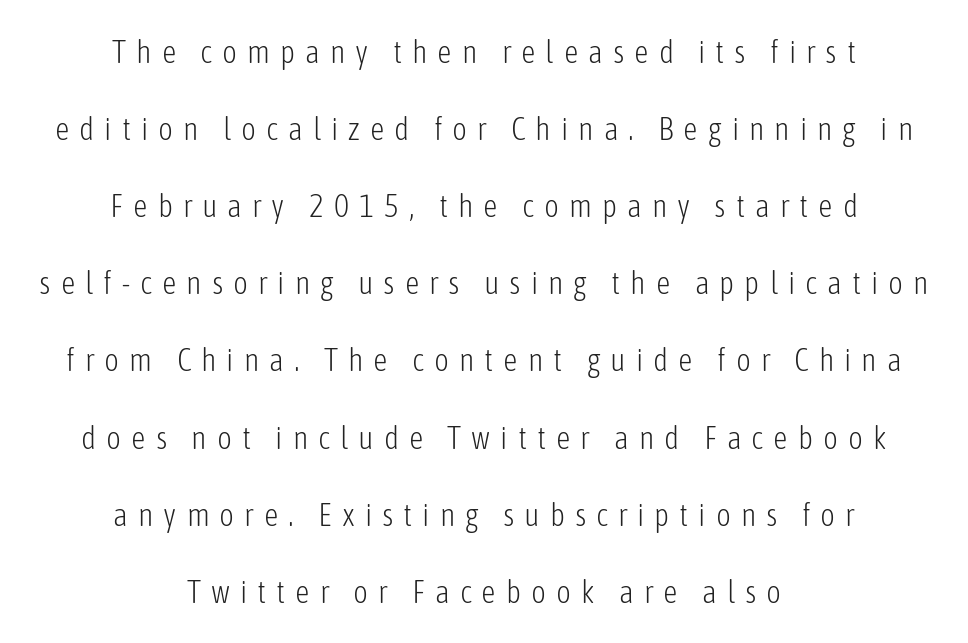
{"serif": "no", "italic": "no", "bold": "no", "weight": "light", "width": "condensed", "stroke_contrast": "low", "x_height": "medium", "monospaced": "no", "underline": "no", "align": "center", "line_spacing": "loose", "line_spacing_ratio": 2.41, "letter_spacing": "wide", "letter_spacing_em": 0.31, "glyph_px": 32}
